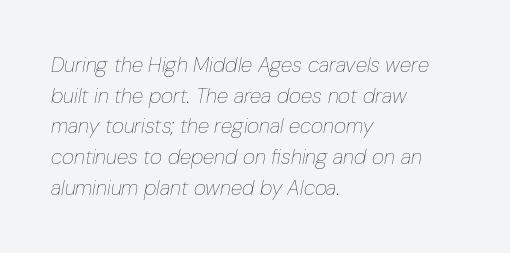
{"italic": "yes", "lean": "right", "slant_degrees": 10, "bold": "no", "underline": "no", "align": "left", "line_spacing": "normal", "line_spacing_ratio": 1.46, "letter_spacing": "normal", "letter_spacing_em": 0.0, "glyph_px": 21}
